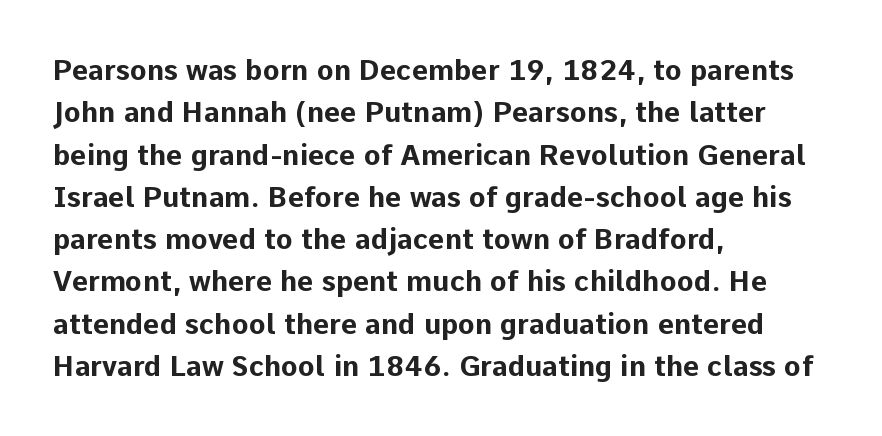
Underline: absent. Students, note that the glyphs here touch the page at normal intervals. This rendering employs a face without finishing strokes, i.e., a sans-serif. Vertical strokes here are truly vertical. Here the designer chose a conventional face with non-uniform glyph widths. This rendering uses left alignment, leaving the right contour irregular.
